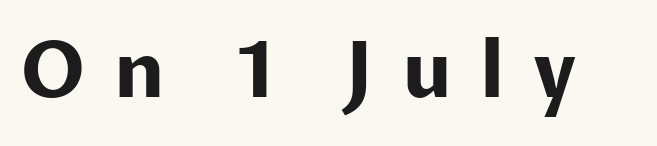
The image shows 77 px bold sans-serif type, upright; set unusually wide letter spacing (+0.37 em), not underlined; low stroke contrast and a medium x-height.
